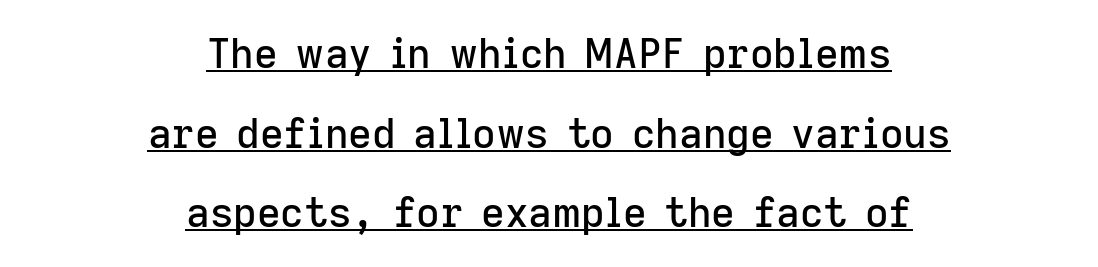
This sample is center-justified, so both line endings float freely. No feet cap the strokes, marking this as sans-serif type. These lines are rendered in a variable-pitch font. This sample carries an underscore along the baseline area. No italicization has been applied; the sample stays upright. The face used here is rendered with its standard letterfit.
